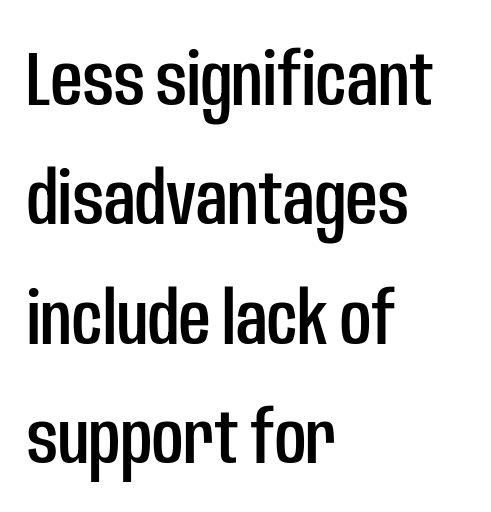
The image shows 77 px condensed sans-serif type, upright; set left-aligned, normal line spacing (1.55x), normal letter spacing, not underlined; low stroke contrast and a large x-height.
